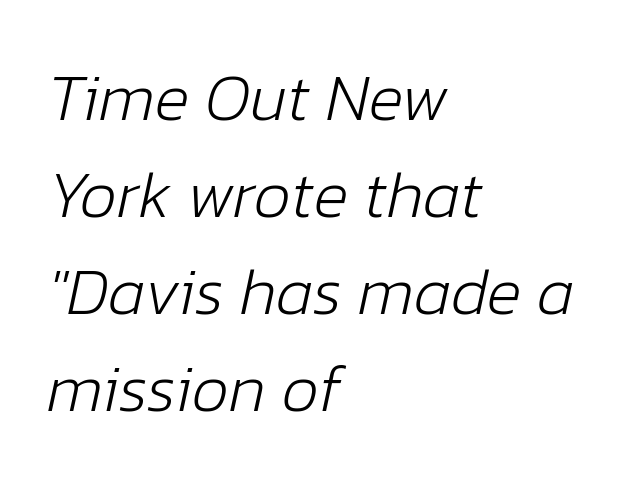
Leftover space on each line is placed entirely after the last word. Compared with ordinary roman type, these characters are visibly tilted. The passage shown is typed in a proportional face where columns would drift. Caption: standard tracking, unaltered. Baseline-to-baseline distance is the conventional proportion of letter height. Type without underlining.
